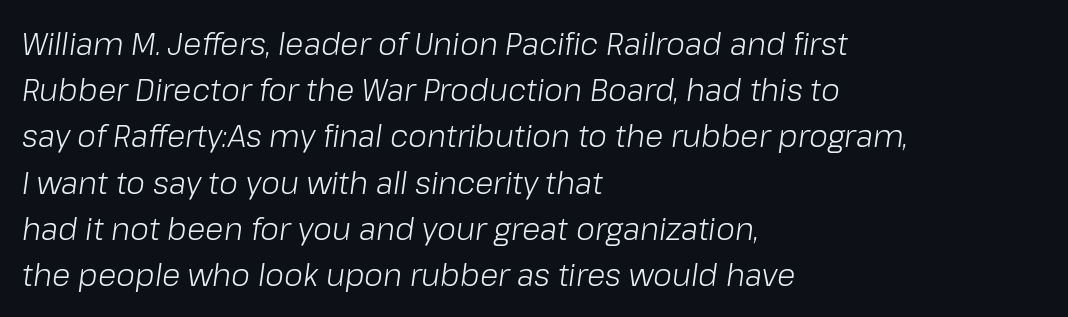
{"italic": "yes", "lean": "right", "slant_degrees": 8, "bold": "no", "weight": "light", "width": "normal", "stroke_contrast": "low", "x_height": "medium", "monospaced": "no", "underline": "no", "align": "left", "line_spacing": "normal", "line_spacing_ratio": 1.54, "letter_spacing": "normal", "letter_spacing_em": 0.0, "glyph_px": 30}
